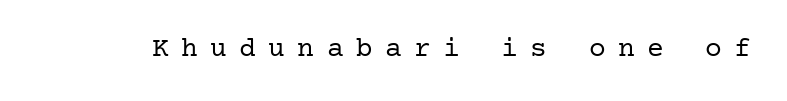
The image shows 28 px regular-weight serif type, upright; set unusually wide letter spacing (+0.44 em), not underlined; low stroke contrast and a medium x-height.
